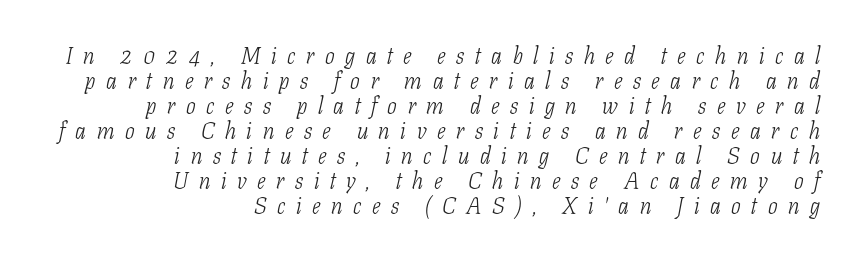
Line ends are locked; line starts wander. A light-to-regular cut is what we see here. Honestly, there is no underline to notice here at all. The passage shown has open, widely tracked lettering throughout. Vertically, the passage feels compressed, each row crowding the next.
